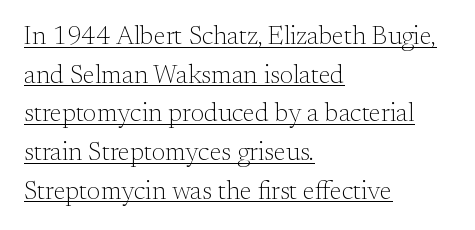
Ink coverage per letter is moderate at most. You can see a thin bar hugging the bottom of the glyphs. Every row of glyphs begins at an identical x-position on the left. The block of text has a typical density, with ordinary space between rows. No italicization has been applied; the sample stays upright.
